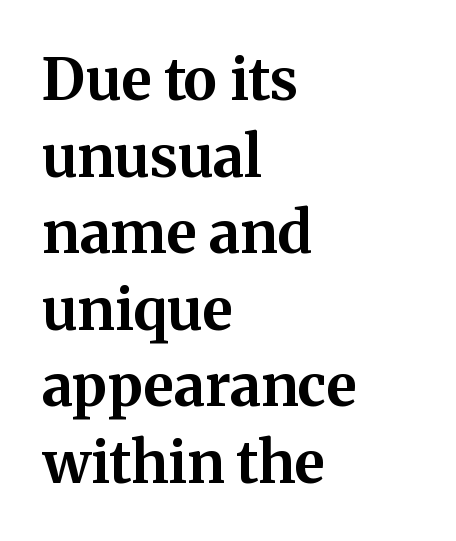
{"serif": "yes", "italic": "no", "bold": "yes", "weight": "bold", "width": "normal", "stroke_contrast": "medium", "x_height": "medium", "monospaced": "no", "underline": "no", "align": "left", "line_spacing": "normal", "line_spacing_ratio": 1.32, "letter_spacing": "normal", "letter_spacing_em": 0.0, "glyph_px": 58}
